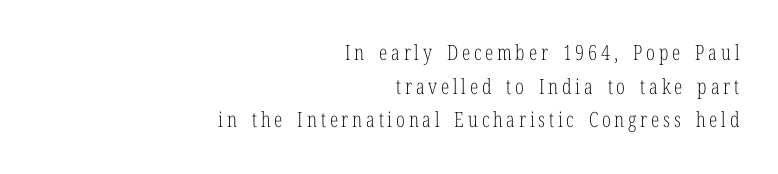
{"italic": "no", "bold": "no", "underline": "no", "align": "right", "line_spacing": "normal", "line_spacing_ratio": 1.6, "glyph_px": 21}
